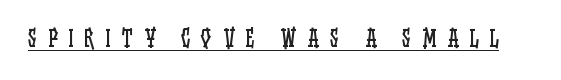
The image shows 23 px text type, upright; set unusually wide letter spacing (+0.47 em), underlined.
